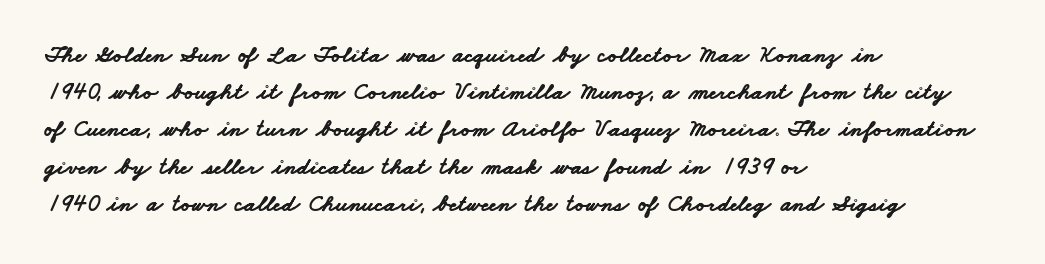
Q: Is the text bold? A: Yes.
Q: Is the text underlined? A: No.
Q: How is the paragraph aligned? A: Left-aligned.
Q: Is the spacing between letters normal or unusually wide? A: Normal.
Q: Is the spacing between lines tight, normal or loose? A: Normal.
